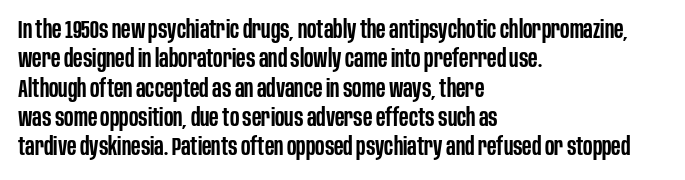
Q: Is the text bold? A: Semi-bold.
Q: Is the text italic (slanted)? A: No, it is upright.
Q: Is the text underlined? A: No.
Q: How is the paragraph aligned? A: Left-aligned.
Q: Is the spacing between letters normal or unusually wide? A: Normal.
